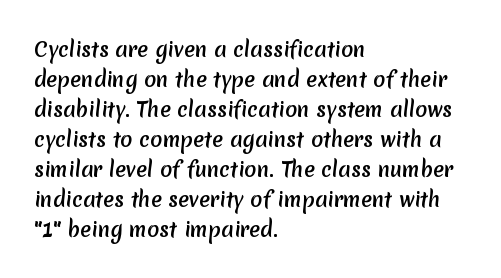
{"bold": "yes", "underline": "no", "align": "left", "line_spacing": "normal", "line_spacing_ratio": 1.5, "letter_spacing": "normal", "letter_spacing_em": 0.0, "glyph_px": 20}
